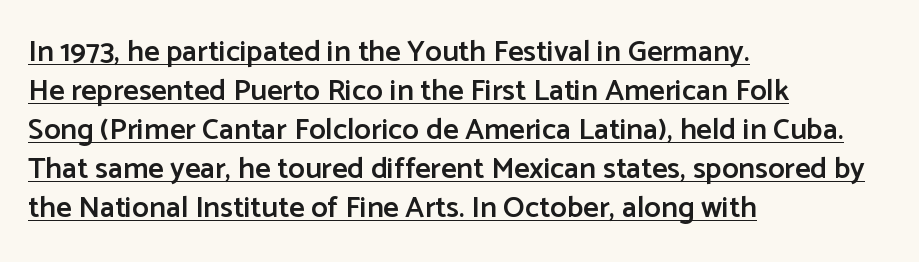
The image shows 30 px semibold sans-serif type, upright; set left-aligned, normal line spacing (1.3x), normal letter spacing, underlined; low stroke contrast and a medium x-height.
